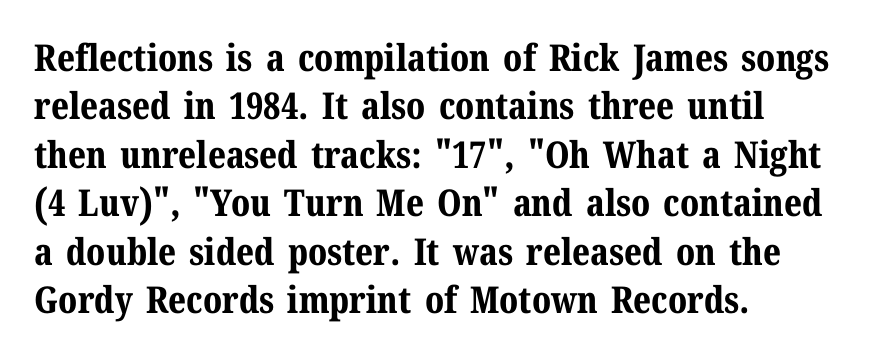
The image shows 37 px bold serif type, upright; set left-aligned, normal line spacing (1.31x), normal letter spacing, not underlined; medium stroke contrast and a medium x-height.
